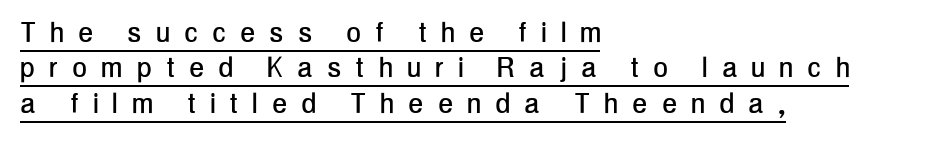
The image shows 34 px condensed sans-serif type, upright; set left-aligned, tight line spacing (1.04x), unusually wide letter spacing (+0.45 em), underlined; low stroke contrast and a medium x-height.
